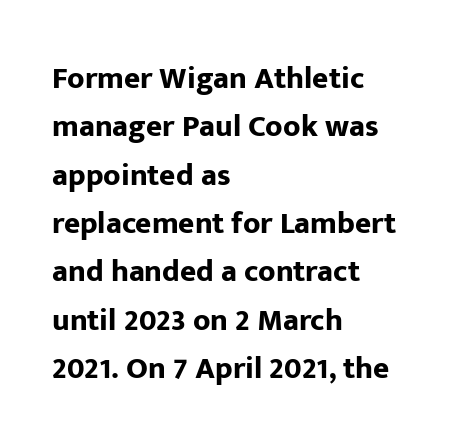
Q: Is the text bold? A: Yes.
Q: Is the text italic (slanted)? A: No, it is upright.
Q: Is the typeface a serif or a sans-serif typeface? A: Sans-serif.
Q: Is the text underlined? A: No.
Q: How is the paragraph aligned? A: Left-aligned.
Q: Is the spacing between letters normal or unusually wide? A: Normal.
Q: Is the spacing between lines tight, normal or loose? A: Normal.
Q: Width (condensed, normal, or wide)? A: Normal.
Q: Stroke contrast? A: Low.
Q: x-height? A: Medium.
Q: Monospaced? A: No.
